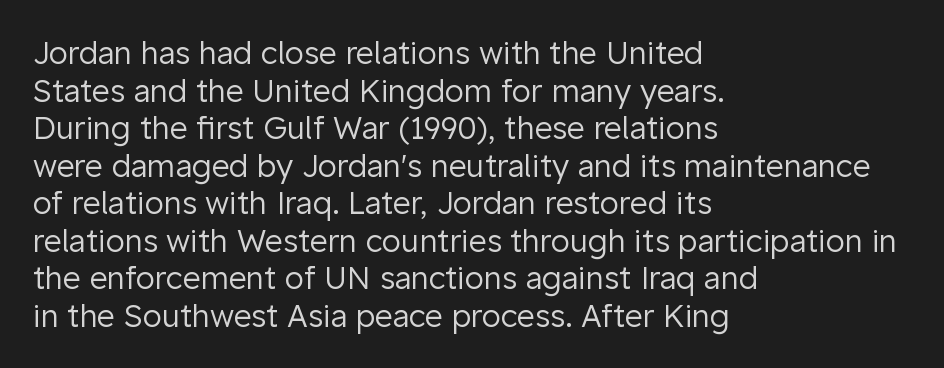
Grotesque or geometric, the face here clearly has no serifs. Weight: regular or lighter. The face used here is proportionally spaced, like ordinary book or web type. Type without underlining.
